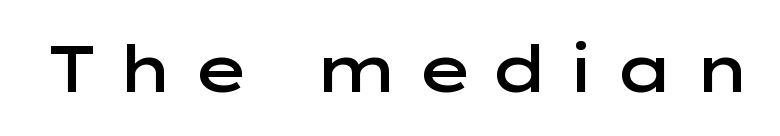
Grotesque or geometric, the face here clearly has no serifs. Loose tracking; the words dissolve into strings of separated letters. I'd describe the lettering as semibold — firm but not a full bold. Style check: upright. The face used here is proportionally spaced, like ordinary book or web type. Decoration check: the copy has no underline.
